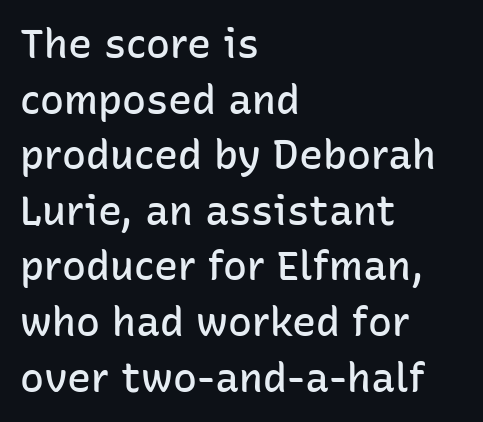
{"serif": "no", "italic": "no", "bold": "semi", "weight": "semibold", "width": "normal", "stroke_contrast": "low", "x_height": "medium", "monospaced": "no", "underline": "no", "align": "left", "line_spacing": "normal", "line_spacing_ratio": 1.39, "letter_spacing": "normal", "letter_spacing_em": 0.0, "glyph_px": 40}
